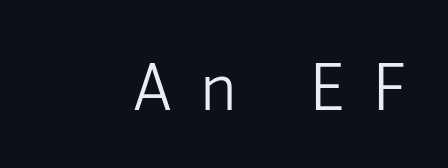
The passage shown is not underscored anywhere. No italicization has been applied; the sample stays upright. A typesetter would label this face a sans. These glyphs show unthickened strokes, regular width or finer. The face used here is rendered with a markedly widened letterfit.
